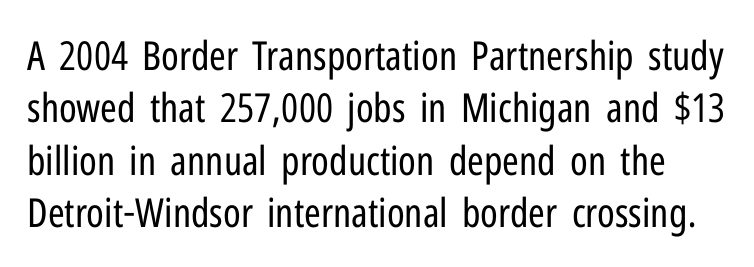
{"serif": "no", "italic": "no", "bold": "no", "weight": "regular", "width": "condensed", "stroke_contrast": "low", "x_height": "medium", "monospaced": "no", "underline": "no", "line_spacing": "normal", "line_spacing_ratio": 1.31, "letter_spacing": "normal", "letter_spacing_em": 0.0, "glyph_px": 40}
